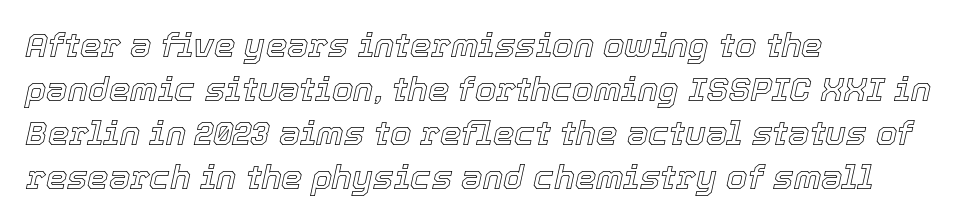
Here the designer chose a conventional face with non-uniform glyph widths. The baseline area is clear. Compared with ordinary roman type, these characters are visibly tilted. Caption: multi-line text, flush left, ragged right.
